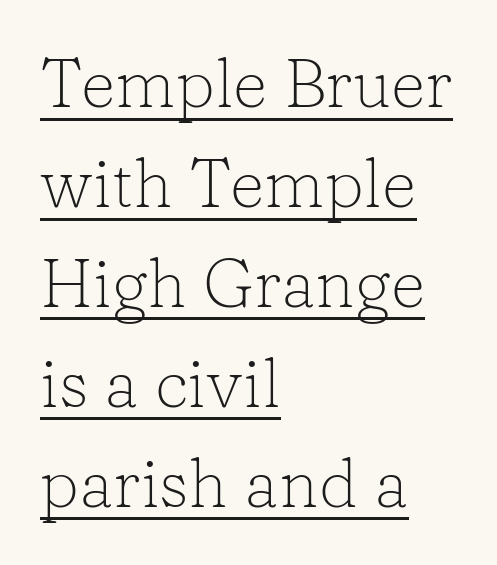
Q: Is the text bold? A: No.
Q: Is the text italic (slanted)? A: No, it is upright.
Q: Is the typeface a serif or a sans-serif typeface? A: Serif.
Q: Is the text underlined? A: Yes.
Q: How is the paragraph aligned? A: Left-aligned.
Q: Is the spacing between letters normal or unusually wide? A: Normal.
Q: Is the spacing between lines tight, normal or loose? A: Normal.
Q: Width (condensed, normal, or wide)? A: Normal.
Q: Stroke contrast? A: Low.
Q: x-height? A: Medium.
Q: Monospaced? A: No.
